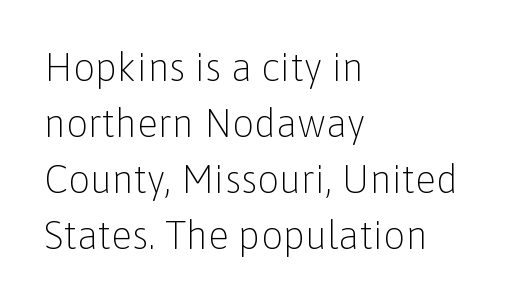
{"serif": "no", "italic": "no", "bold": "no", "weight": "light", "width": "normal", "stroke_contrast": "low", "x_height": "medium", "monospaced": "no", "underline": "no", "align": "left", "line_spacing": "normal", "line_spacing_ratio": 1.44, "letter_spacing": "normal", "letter_spacing_em": 0.0, "glyph_px": 39}
